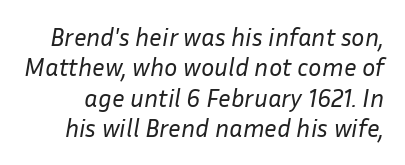
The font sits on the lighter half of the weight spectrum, regular included. Slanted lettering throughout. The gaps between neighbouring characters are ordinary and unremarkable. Plain, unruled lines of type.
